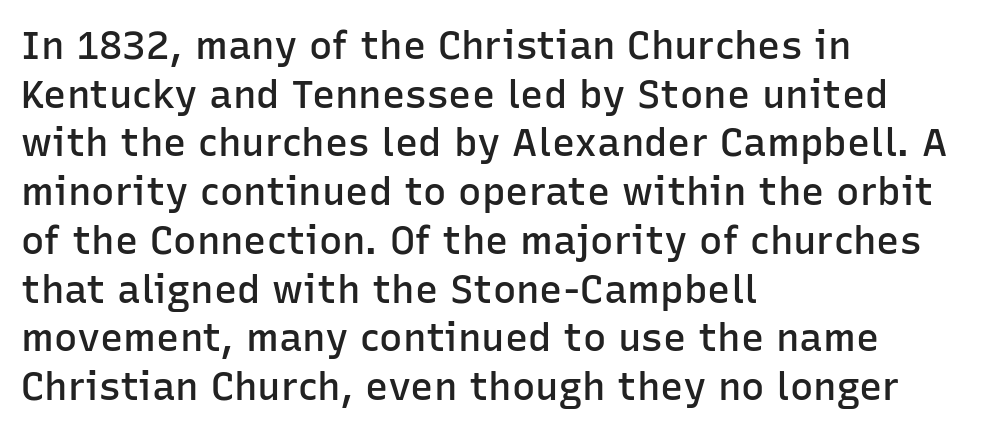
{"serif": "no", "italic": "no", "bold": "semi", "weight": "semibold", "width": "normal", "stroke_contrast": "low", "x_height": "medium", "monospaced": "no", "underline": "no", "align": "left", "line_spacing": "normal", "line_spacing_ratio": 1.25, "letter_spacing": "normal", "letter_spacing_em": 0.0, "glyph_px": 39}
